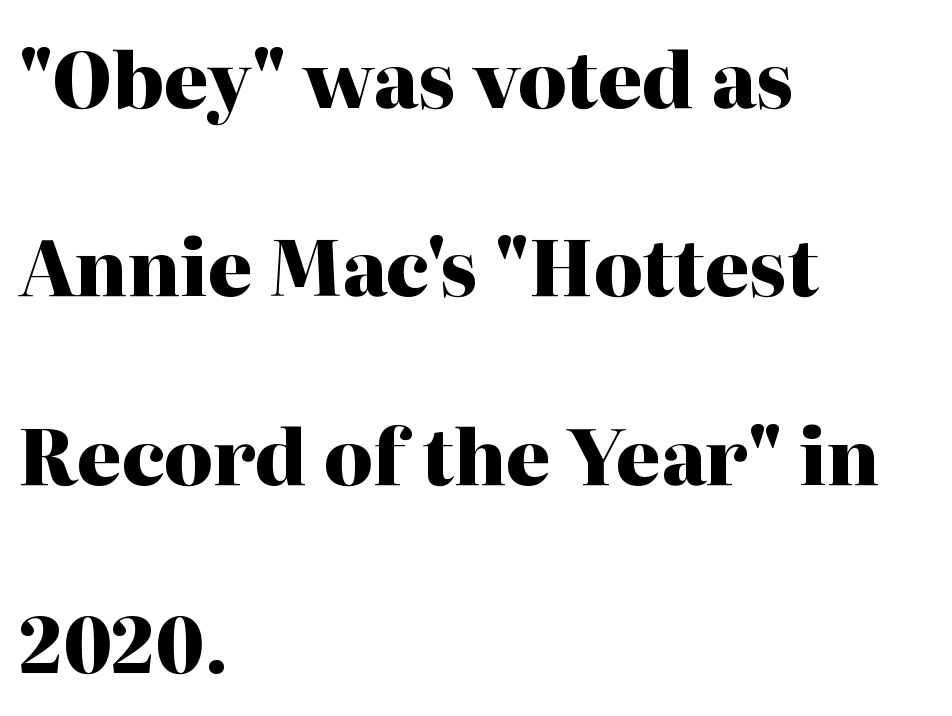
Q: Is the text bold? A: Yes.
Q: Is the text italic (slanted)? A: No, it is upright.
Q: Is the typeface a serif or a sans-serif typeface? A: Serif.
Q: Is the text underlined? A: No.
Q: How is the paragraph aligned? A: Left-aligned.
Q: Is the spacing between letters normal or unusually wide? A: Normal.
Q: Is the spacing between lines tight, normal or loose? A: Loose.
Q: Width (condensed, normal, or wide)? A: Normal.
Q: Stroke contrast? A: High.
Q: x-height? A: Medium.
Q: Monospaced? A: No.
